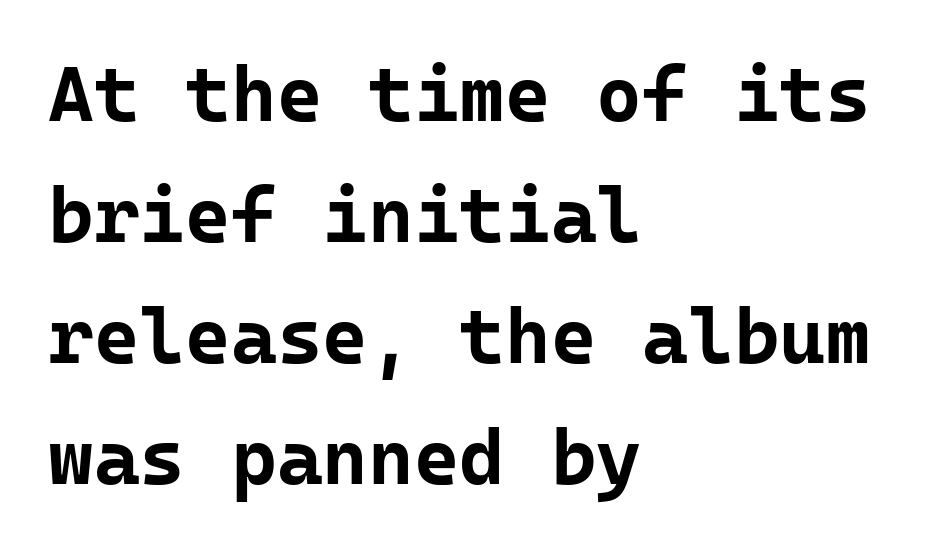
{"serif": "no", "italic": "no", "bold": "yes", "weight": "bold", "width": "normal", "stroke_contrast": "low", "x_height": "medium", "monospaced": "yes", "underline": "no", "align": "left", "line_spacing": "normal", "line_spacing_ratio": 1.55, "letter_spacing": "normal", "letter_spacing_em": 0.0, "glyph_px": 78}
